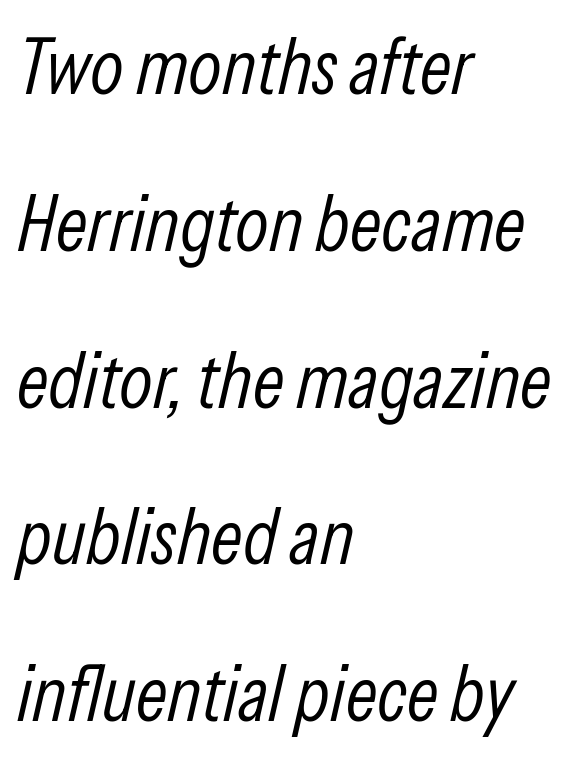
You could not count columns in this text — the font is proportionally spaced. A typesetter would call this zero additional tracking. Weight class: somewhere from thin through regular. Rows of type keep a wide berth in the vertical direction. If you drew a line through each stem, it would be angled. Short and long lines alike share a common starting point at left.
